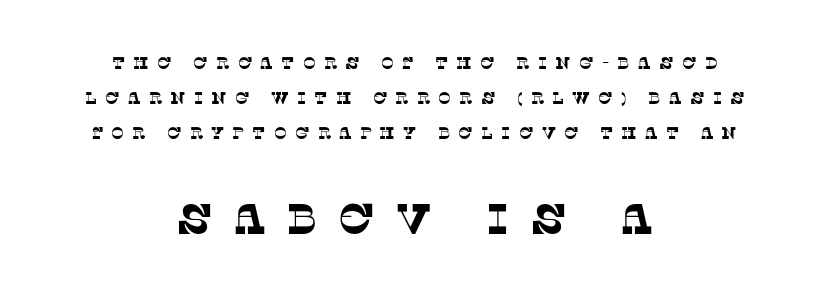
{"serif": "yes", "width": "normal", "stroke_contrast": "low", "x_height": "large", "monospaced": "no", "underline": "no", "align": "center", "line_spacing": "loose", "line_spacing_ratio": 2.05, "letter_spacing": "wide", "letter_spacing_em": 0.48, "larger_block": "second", "size_ratio": 2.53, "glyph_px": 43}
